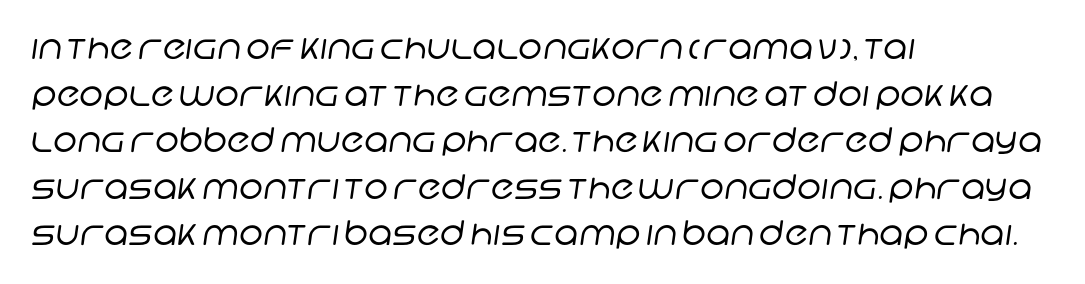
{"serif": "no", "bold": "no", "weight": "regular", "width": "normal", "stroke_contrast": "low", "x_height": "large", "monospaced": "no", "underline": "no", "align": "left", "line_spacing": "normal", "line_spacing_ratio": 1.37, "letter_spacing": "normal", "letter_spacing_em": 0.0, "glyph_px": 34}
